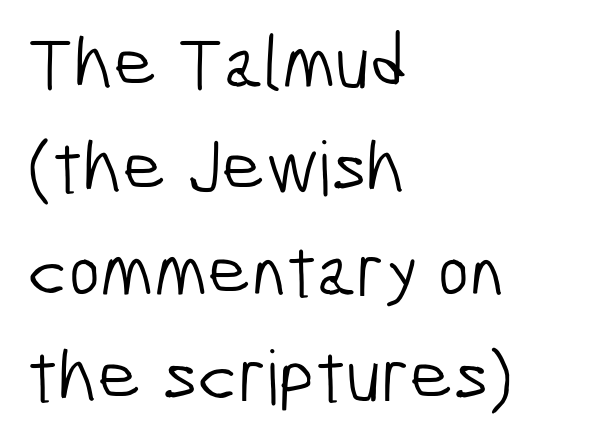
Regarding leading, the lines here are spaced in the standard way. Is this a heavy cut? Hardly; it is regular or lighter. The area under the type is left untouched. These lines are rendered in a variable-pitch font.
